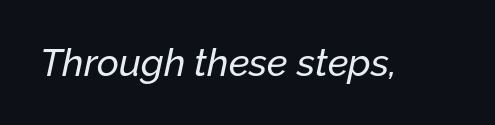
The image shows 38 px text type, italic (leaning right); set normal letter spacing, not underlined; low stroke contrast and a medium x-height.
